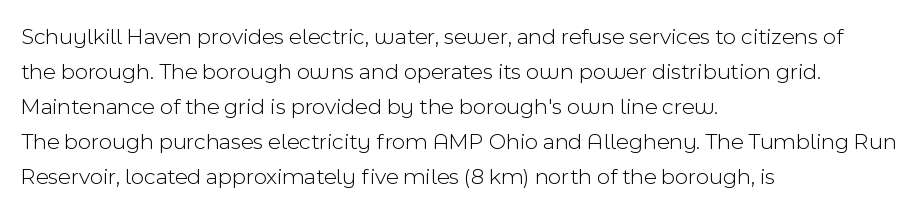
Weight: not bold — regular or lighter. The typesetter chose a ragged-right arrangement here. Each new line begins a customary step beneath the previous one. You could call the tracking neutral — neither tight nor loose. Only glyphs here, with clear space below each row. You can tell it's not italic because the verticals are truly vertical.
